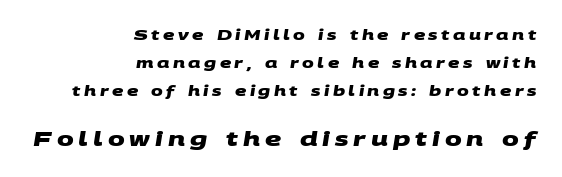
{"bold": "yes", "underline": "no", "align": "right", "line_spacing": "loose", "line_spacing_ratio": 2.0, "letter_spacing": "wide", "letter_spacing_em": 0.25, "larger_block": "second", "size_ratio": 1.43, "glyph_px": 20}
